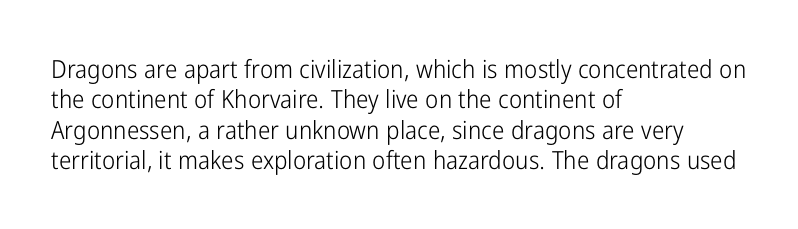
Q: Is the text bold? A: No.
Q: Is the text italic (slanted)? A: No, it is upright.
Q: Is the text underlined? A: No.
Q: How is the paragraph aligned? A: Left-aligned.
Q: Is the spacing between letters normal or unusually wide? A: Normal.
